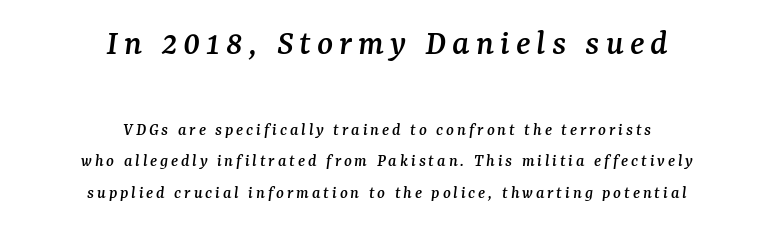
Q: Is the text italic (slanted)? A: Yes, it leans right by about 7 degrees.
Q: Is the typeface a serif or a sans-serif typeface? A: Serif.
Q: Is the text underlined? A: No.
Q: How is the paragraph aligned? A: Centered.
Q: Which block of text is set in a larger size, the first (top) or the second (bottom)? A: The first (top) one.
Q: Width (condensed, normal, or wide)? A: Normal.
Q: Stroke contrast? A: Medium.
Q: x-height? A: Medium.
Q: Monospaced? A: No.
